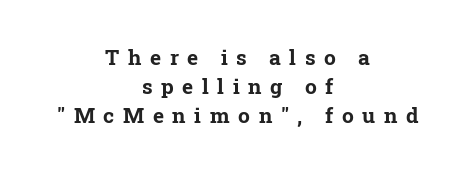
Q: Is the text bold? A: Yes.
Q: Is the text italic (slanted)? A: No, it is upright.
Q: Is the text underlined? A: No.
Q: How is the paragraph aligned? A: Centered.
Q: Is the spacing between letters normal or unusually wide? A: Unusually wide.
Q: Is the spacing between lines tight, normal or loose? A: Normal.
